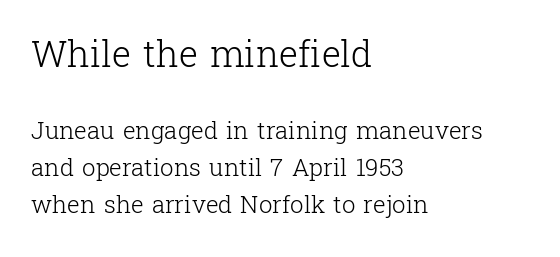
Q: Is the text bold? A: No.
Q: Is the text italic (slanted)? A: No, it is upright.
Q: Is the typeface a serif or a sans-serif typeface? A: Serif.
Q: Is the text underlined? A: No.
Q: How is the paragraph aligned? A: Left-aligned.
Q: Is the spacing between letters normal or unusually wide? A: Normal.
Q: Is the spacing between lines tight, normal or loose? A: Normal.
Q: Which block of text is set in a larger size, the first (top) or the second (bottom)? A: The first (top) one.
Q: Width (condensed, normal, or wide)? A: Normal.
Q: Stroke contrast? A: Low.
Q: x-height? A: Medium.
Q: Monospaced? A: No.
